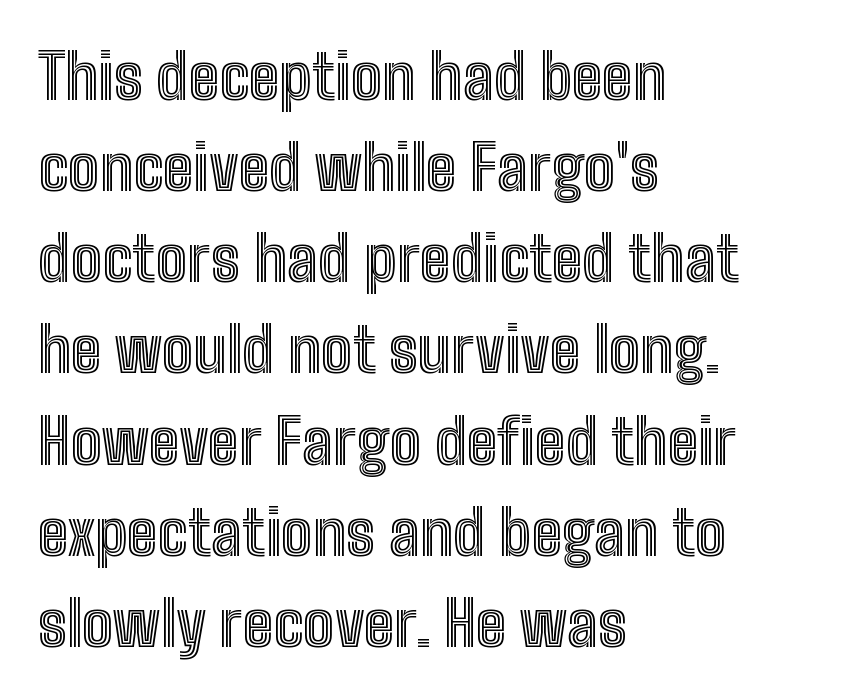
The image shows 62 px condensed type, upright; set left-aligned, normal line spacing (1.47x), normal letter spacing, not underlined; a medium x-height.
